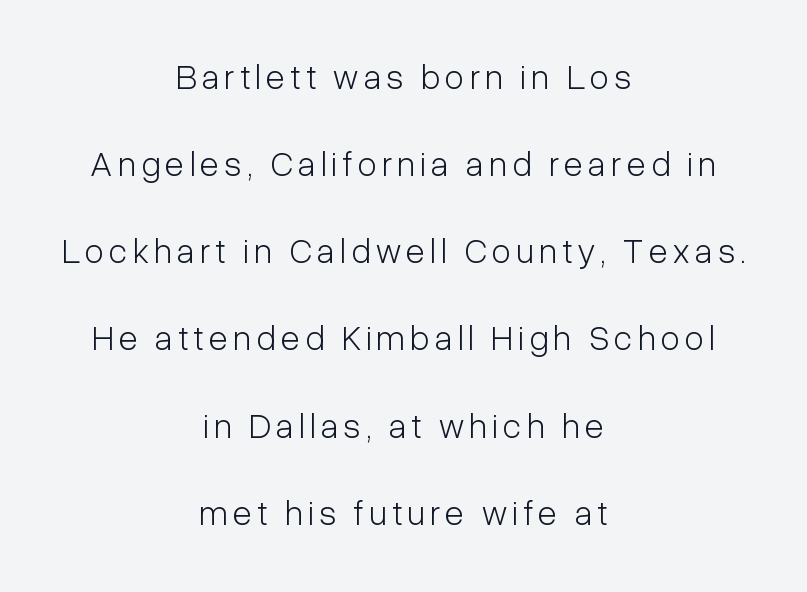
{"serif": "no", "italic": "no", "bold": "no", "weight": "light", "width": "condensed", "stroke_contrast": "low", "x_height": "medium", "monospaced": "no", "underline": "no", "align": "center", "line_spacing": "loose", "line_spacing_ratio": 2.49, "glyph_px": 35}
